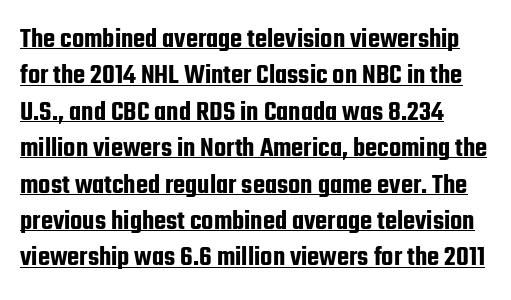
This sample uses an upright cut, with every glyph sitting square on the baseline. The text was rendered using a sans face with plain stroke endings. The tracking reads as untouched default to a designer's eye. A baseline rule has been typeset under these characters. Reading down the block, your eye returns to a fixed left position each line.
